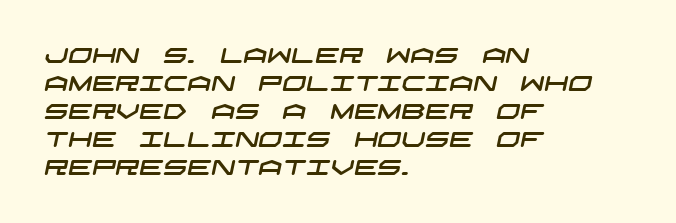
The image shows 21 px text type; set left-aligned, normal line spacing (1.33x), normal letter spacing, not underlined.
